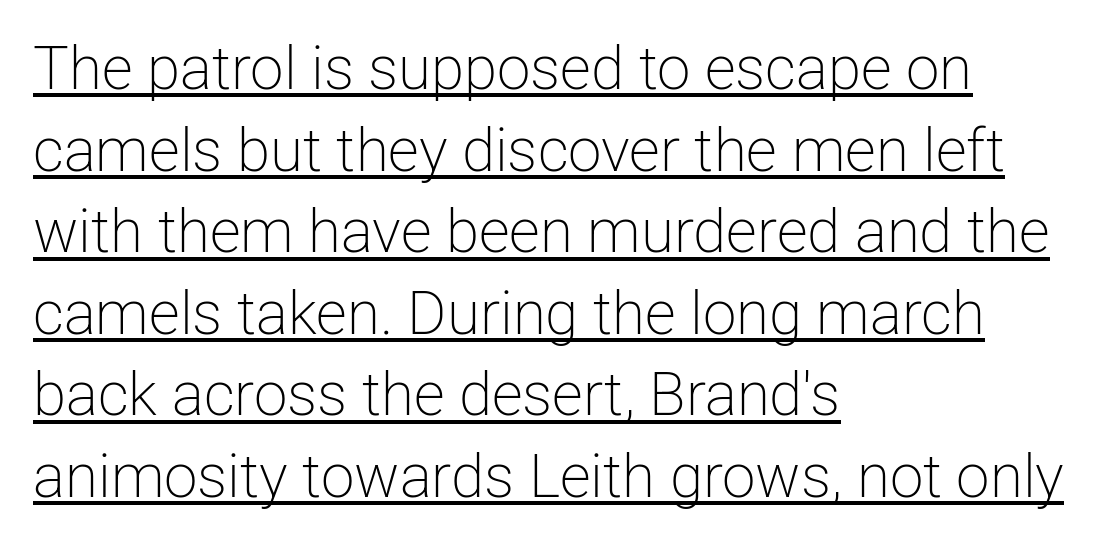
{"serif": "no", "italic": "no", "bold": "no", "weight": "light", "width": "normal", "stroke_contrast": "low", "x_height": "medium", "monospaced": "no", "underline": "yes", "align": "left", "line_spacing": "normal", "line_spacing_ratio": 1.36, "letter_spacing": "normal", "letter_spacing_em": 0.0, "glyph_px": 60}
